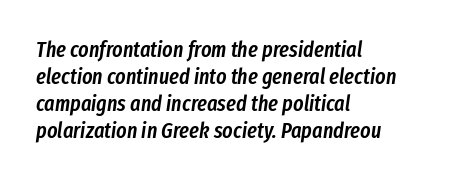
The image shows 22 px text type, italic (leaning right); set left-aligned, line spacing 1.22x, normal letter spacing, not underlined.
